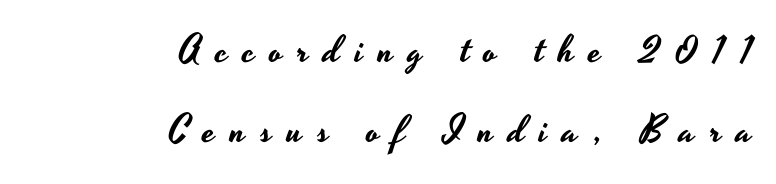
Q: Is the text italic (slanted)? A: Yes.
Q: Is the typeface a serif or a sans-serif typeface? A: Sans-serif.
Q: Is the text underlined? A: No.
Q: How is the paragraph aligned? A: Right-aligned.
Q: Is the spacing between letters normal or unusually wide? A: Unusually wide.
Q: Is the spacing between lines tight, normal or loose? A: Loose.
Q: Width (condensed, normal, or wide)? A: Wide.
Q: Stroke contrast? A: Low.
Q: x-height? A: Small.
Q: Monospaced? A: No.
